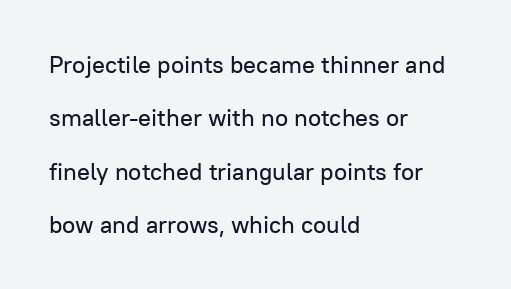
{"italic": "no", "underline": "no", "align": "left", "line_spacing": "loose", "line_spacing_ratio": 2.22, "letter_spacing": "normal", "letter_spacing_em": 0.0, "glyph_px": 24}
